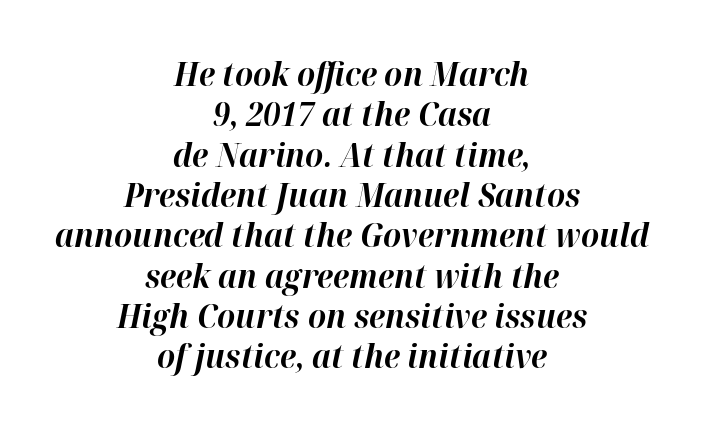
Q: Is the text bold? A: Yes.
Q: Is the text italic (slanted)? A: Yes, it leans right by about 12 degrees.
Q: Is the text underlined? A: No.
Q: How is the paragraph aligned? A: Centered.
Q: Is the spacing between letters normal or unusually wide? A: Normal.
Q: Is the spacing between lines tight, normal or loose? A: Normal.
Q: Width (condensed, normal, or wide)? A: Normal.
Q: Stroke contrast? A: High.
Q: x-height? A: Medium.
Q: Monospaced? A: No.
